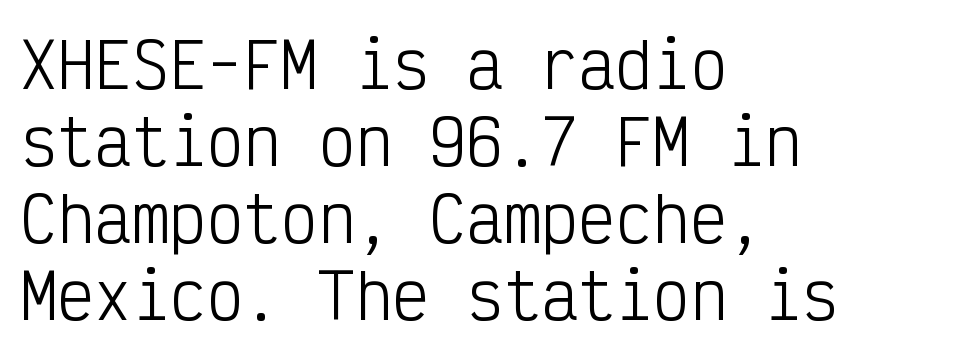
{"serif": "no", "italic": "no", "bold": "no", "weight": "light", "width": "condensed", "stroke_contrast": "low", "x_height": "medium", "monospaced": "yes", "underline": "no", "align": "left", "line_spacing_ratio": 1.24, "letter_spacing": "normal", "letter_spacing_em": 0.0, "glyph_px": 62}
